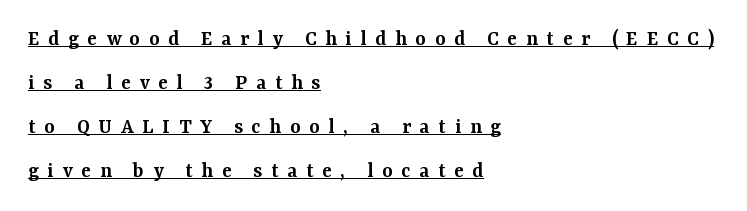
{"italic": "no", "bold": "semi", "underline": "yes", "align": "left", "line_spacing": "loose", "line_spacing_ratio": 2.0, "letter_spacing": "wide", "letter_spacing_em": 0.4, "glyph_px": 22}
